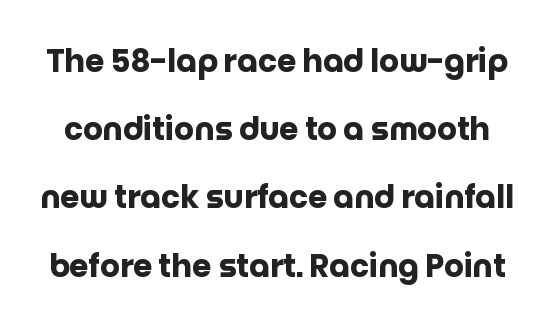
Q: Is the text bold? A: Yes.
Q: Is the text italic (slanted)? A: No, it is upright.
Q: Is the typeface a serif or a sans-serif typeface? A: Sans-serif.
Q: Is the text underlined? A: No.
Q: Is the spacing between letters normal or unusually wide? A: Normal.
Q: Is the spacing between lines tight, normal or loose? A: Loose.
Q: Width (condensed, normal, or wide)? A: Normal.
Q: Stroke contrast? A: Low.
Q: x-height? A: Large.
Q: Monospaced? A: No.
